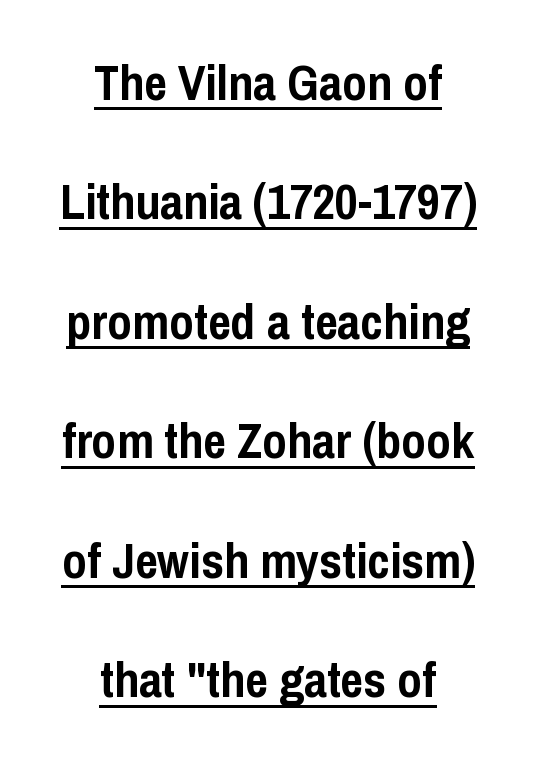
The image shows 50 px semibold, condensed sans-serif type, upright; set centered, loose line spacing (2.39x), normal letter spacing, underlined; low stroke contrast and a medium x-height.
